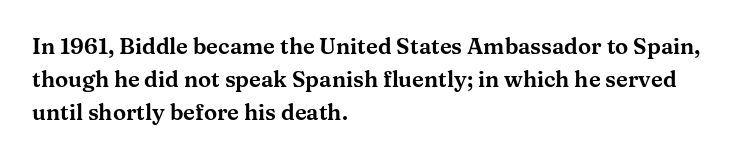
The image shows 22 px text type, upright; set left-aligned, normal line spacing (1.51x), normal letter spacing, not underlined.
